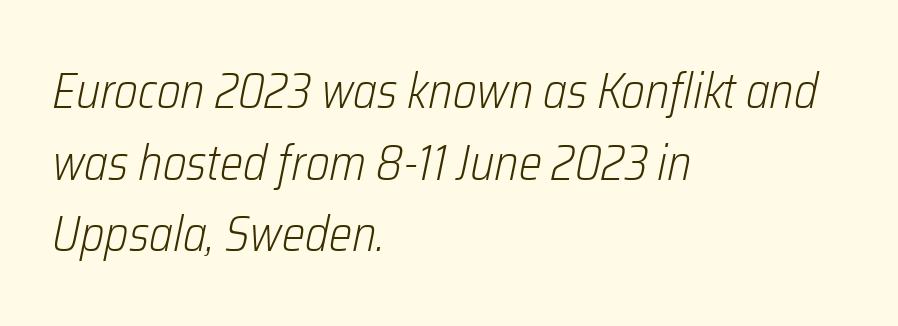
Is the type heavy? It reads as light-to-regular instead. Designer's note — italics engaged. Does the leading feel generous? No, just average. Horizontal alignment here is leftward, the default for most running prose.
